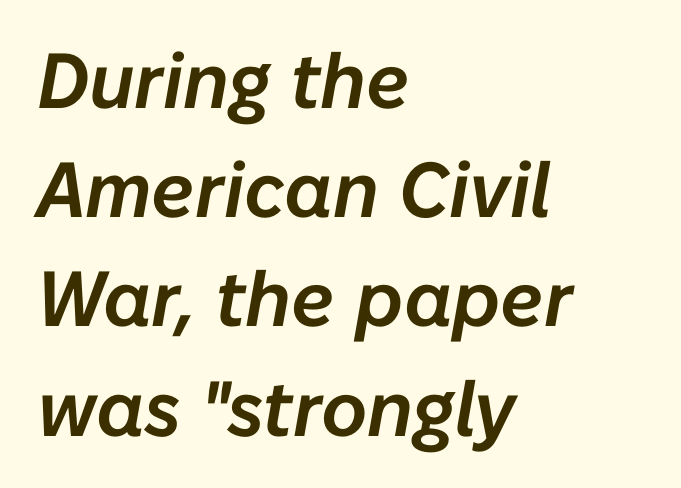
{"italic": "yes", "lean": "right", "slant_degrees": 10, "width": "normal", "stroke_contrast": "low", "x_height": "medium", "monospaced": "no", "underline": "no", "align": "left", "line_spacing": "normal", "line_spacing_ratio": 1.4, "letter_spacing": "normal", "letter_spacing_em": 0.0, "glyph_px": 78}
